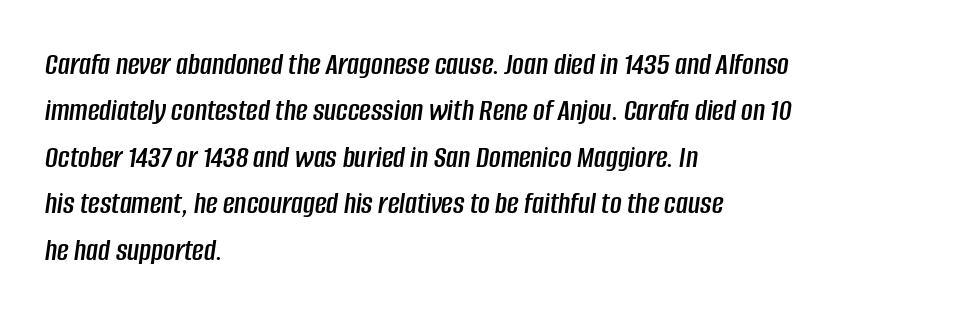
The image shows 32 px condensed type, italic (leaning right); set left-aligned, normal line spacing (1.45x), normal letter spacing, not underlined; low stroke contrast and a large x-height.
